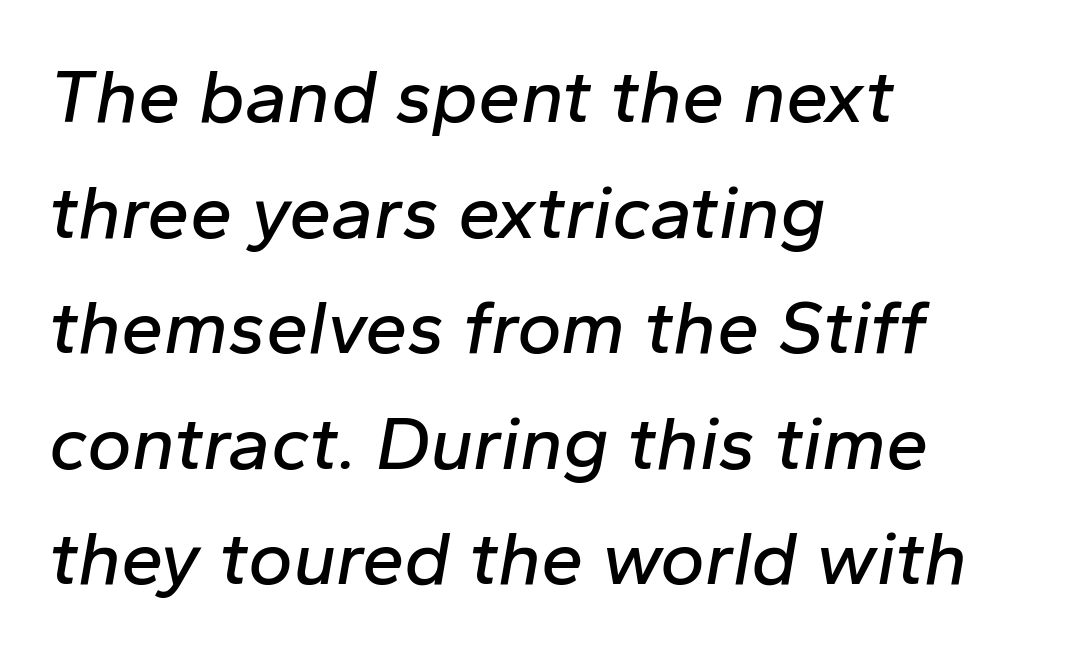
Descenders are the only things crossing below the line. Horizontally, the lines are justified to the leading edge only. These lines are rendered in a variable-pitch font. Successive baselines arrive at the customary interval.
